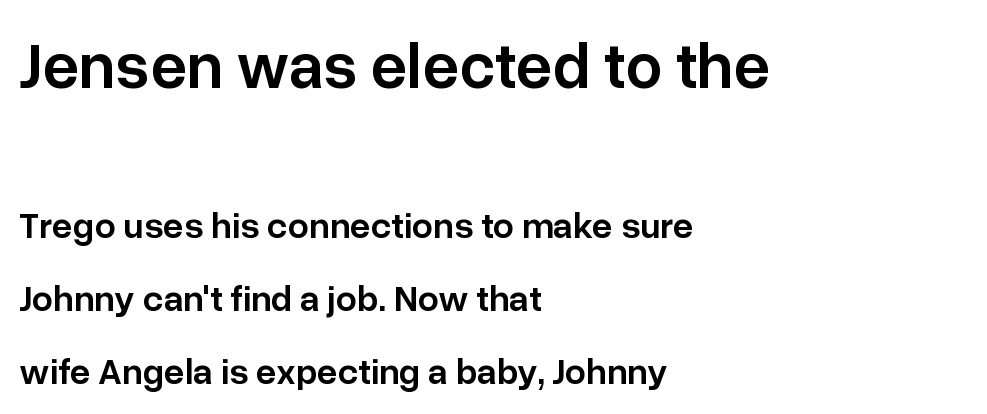
{"serif": "no", "italic": "no", "bold": "semi", "weight": "semibold", "width": "normal", "stroke_contrast": "low", "x_height": "medium", "monospaced": "no", "underline": "no", "align": "left", "line_spacing": "loose", "line_spacing_ratio": 1.97, "letter_spacing": "normal", "letter_spacing_em": 0.0, "larger_block": "first", "size_ratio": 1.76, "glyph_px": 65}
